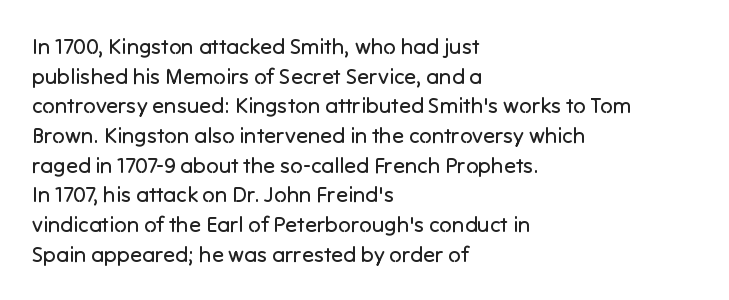
Unmarked baselines from the first word to the last. The designer left line spacing at the default. The rendering anchors every line to the left-hand side. The gaps between neighbouring characters are ordinary and unremarkable. The type sits square on the baseline with zero lean.
